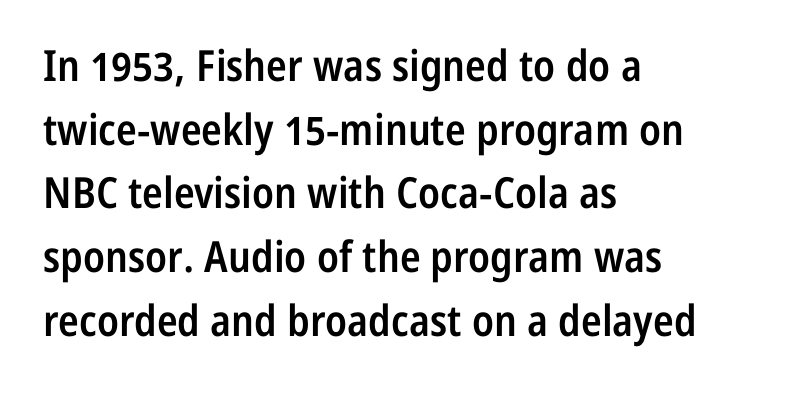
Line starts are locked; line ends wander. How are the letters spaced? Ordinarily, with no added tracking. Weight: semibold (demi). Check under the words: just untouched page. If you drew a line through each stem, it would be perfectly vertical. The text was rendered using a sans face with plain stroke endings.
